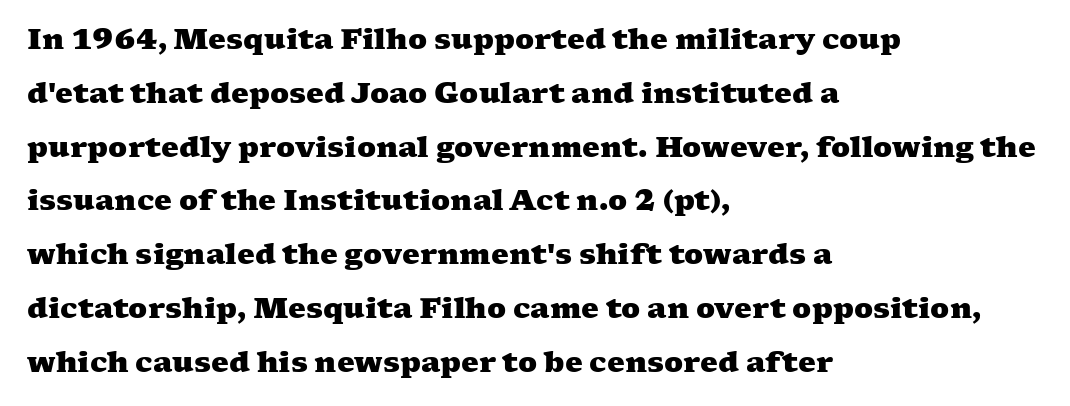
Q: Is the text bold? A: Yes.
Q: Is the typeface a serif or a sans-serif typeface? A: Serif.
Q: Is the text underlined? A: No.
Q: How is the paragraph aligned? A: Left-aligned.
Q: Is the spacing between letters normal or unusually wide? A: Normal.
Q: Is the spacing between lines tight, normal or loose? A: Loose.
Q: Width (condensed, normal, or wide)? A: Wide.
Q: Stroke contrast? A: Medium.
Q: x-height? A: Medium.
Q: Monospaced? A: No.
